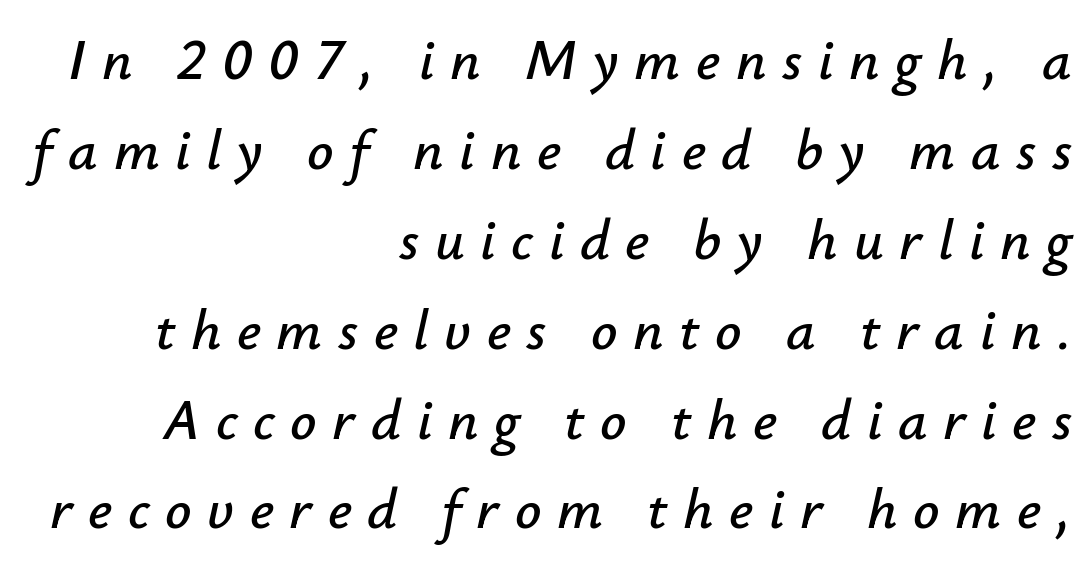
{"italic": "yes", "lean": "right", "slant_degrees": 12, "width": "normal", "stroke_contrast": "low", "x_height": "small", "monospaced": "no", "underline": "no", "align": "right", "line_spacing": "normal", "line_spacing_ratio": 1.55, "letter_spacing": "wide", "letter_spacing_em": 0.27, "glyph_px": 58}
